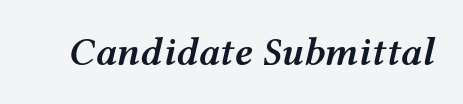
Q: Is the text bold? A: Semi-bold.
Q: Is the text italic (slanted)? A: Yes, it leans right by about 12 degrees.
Q: Is the text underlined? A: No.
Q: Is the spacing between letters normal or unusually wide? A: Normal.
Q: Width (condensed, normal, or wide)? A: Wide.
Q: Stroke contrast? A: Medium.
Q: x-height? A: Medium.
Q: Monospaced? A: No.
